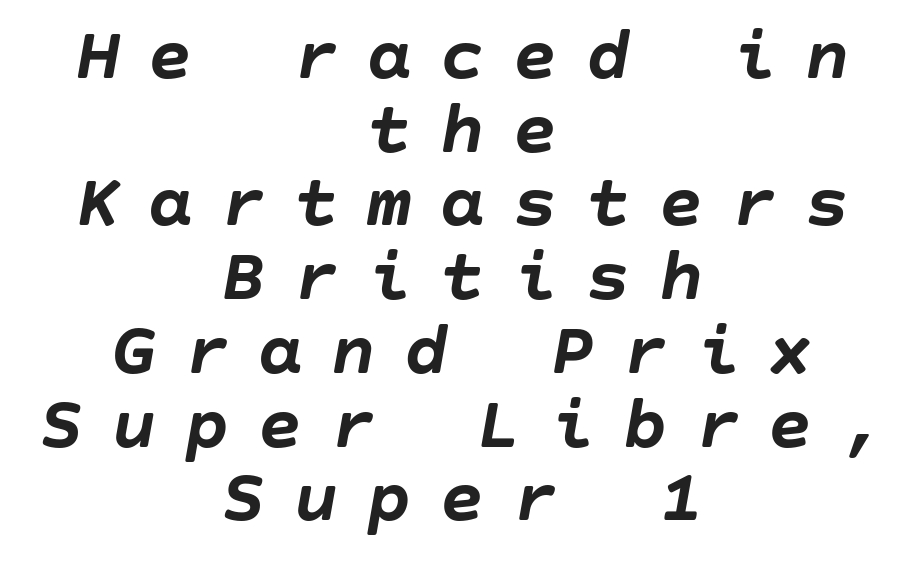
The image shows 76 px semibold type, italic (leaning right); set centered, tight line spacing (0.97x), unusually wide letter spacing (+0.36 em), not underlined; low stroke contrast and a large x-height.
